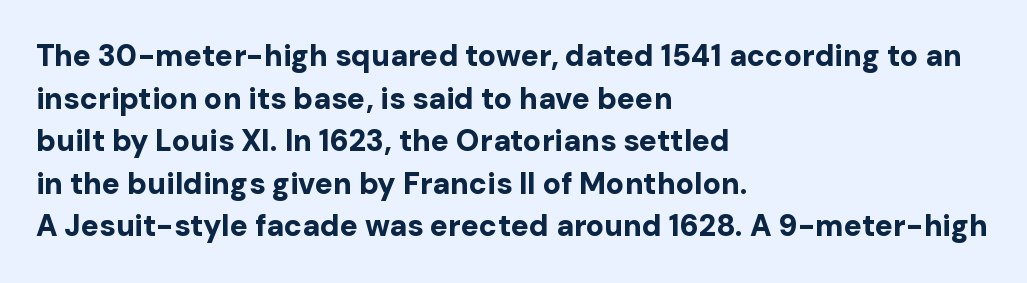
Q: Is the text bold? A: Yes.
Q: Is the text italic (slanted)? A: No, it is upright.
Q: Is the typeface a serif or a sans-serif typeface? A: Sans-serif.
Q: Is the text underlined? A: No.
Q: How is the paragraph aligned? A: Left-aligned.
Q: Is the spacing between letters normal or unusually wide? A: Normal.
Q: Is the spacing between lines tight, normal or loose? A: Normal.
Q: Width (condensed, normal, or wide)? A: Normal.
Q: Stroke contrast? A: Low.
Q: x-height? A: Medium.
Q: Monospaced? A: No.
